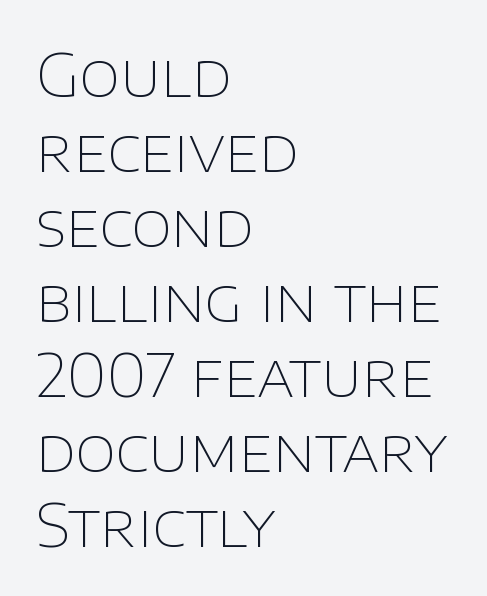
{"serif": "no", "italic": "no", "bold": "no", "weight": "thin", "width": "normal", "stroke_contrast": "low", "x_height": "large", "monospaced": "no", "underline": "no", "align": "left", "line_spacing": "normal", "line_spacing_ratio": 1.27, "letter_spacing": "normal", "letter_spacing_em": 0.0, "glyph_px": 59}
